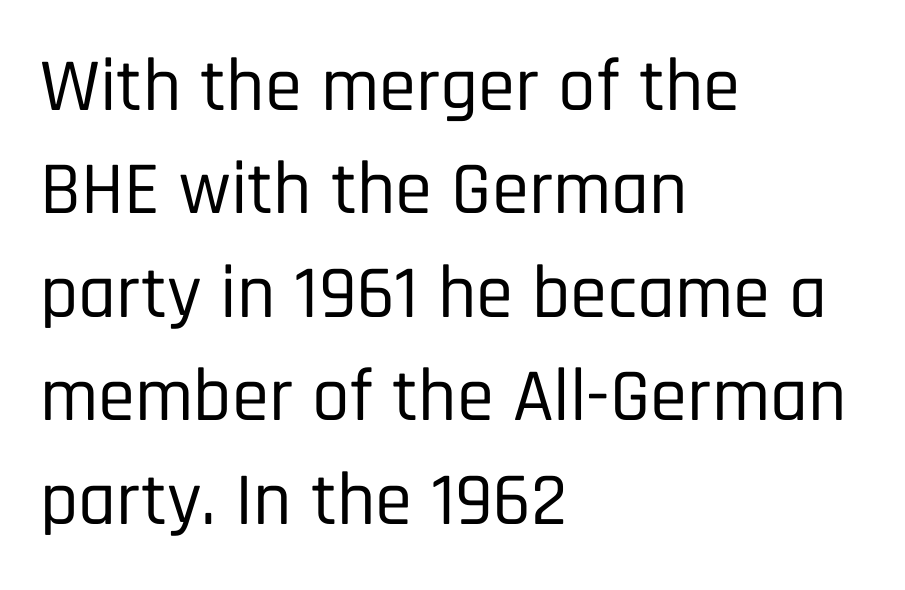
Varying glyph widths throughout — classic text-font behaviour. The passage is arranged the way most books set body copy — flush left. No italicization has been applied; the sample stays upright. Quick note: interline space is typical.
